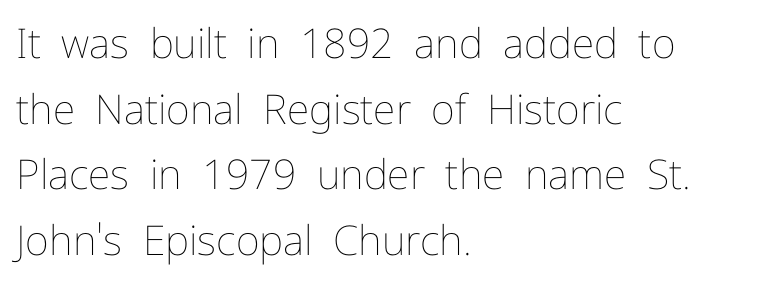
{"italic": "no", "bold": "no", "weight": "thin", "width": "normal", "stroke_contrast": "low", "x_height": "medium", "monospaced": "no", "underline": "no", "align": "left", "line_spacing": "normal", "line_spacing_ratio": 1.6, "letter_spacing": "normal", "letter_spacing_em": 0.0, "glyph_px": 41}
